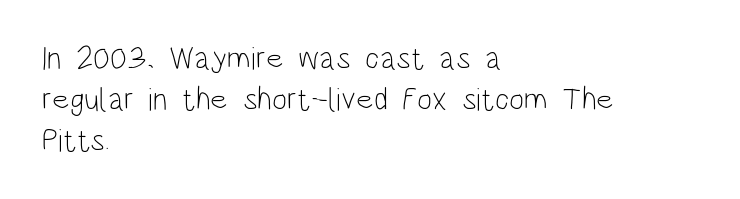
Rows of type keep a routine distance in the vertical direction. These lines were composed using upright roman letters. This is not heavy type; no bold has been used. Bare-footed words on every line. The compositor pushed each line to the left boundary.
